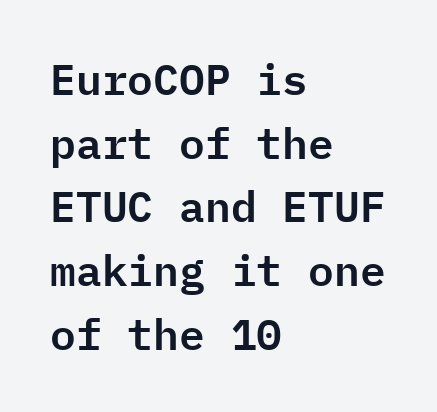
Q: Is the text italic (slanted)? A: No, it is upright.
Q: Is the typeface a serif or a sans-serif typeface? A: Sans-serif.
Q: Is the text underlined? A: No.
Q: How is the paragraph aligned? A: Left-aligned.
Q: Is the spacing between letters normal or unusually wide? A: Normal.
Q: Is the spacing between lines tight, normal or loose? A: Normal.
Q: Width (condensed, normal, or wide)? A: Normal.
Q: Stroke contrast? A: Low.
Q: x-height? A: Medium.
Q: Monospaced? A: Yes.
